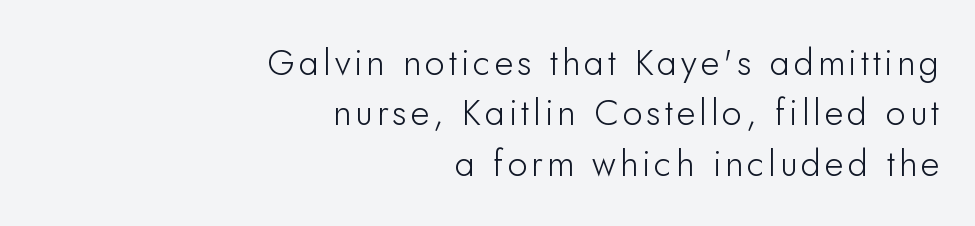
Note the varied advance widths — an 'i' is clearly narrower than an 'm'. Alignment: flush right. Summary of vertical rhythm: regular, with standard interline spacing. Anything drawn beneath the words? Only blank space.
